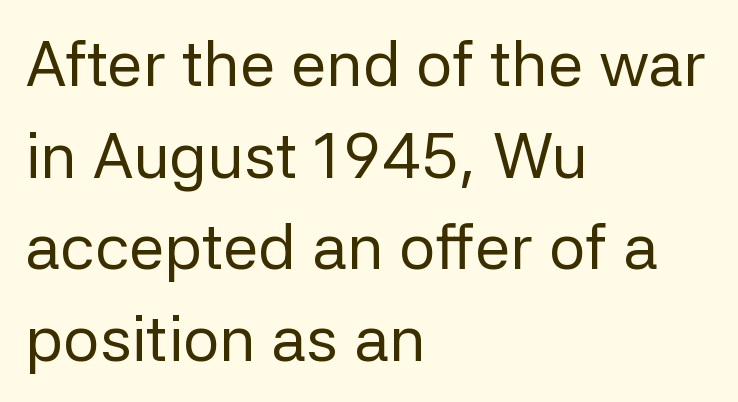
The image shows 64 px regular-weight sans-serif type, upright; set left-aligned, normal line spacing (1.43x), normal letter spacing, not underlined; low stroke contrast and a medium x-height.
